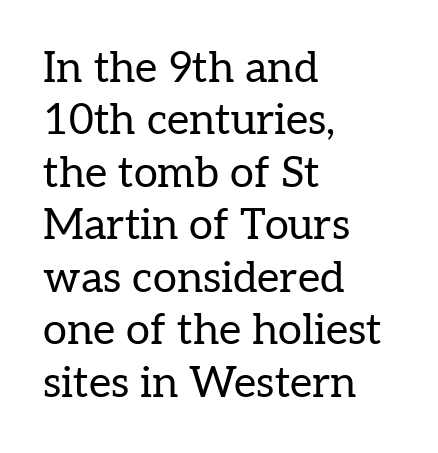
Q: Is the text bold? A: No.
Q: Is the text italic (slanted)? A: No, it is upright.
Q: Is the typeface a serif or a sans-serif typeface? A: Serif.
Q: Is the text underlined? A: No.
Q: How is the paragraph aligned? A: Left-aligned.
Q: Is the spacing between letters normal or unusually wide? A: Normal.
Q: Width (condensed, normal, or wide)? A: Normal.
Q: Stroke contrast? A: Low.
Q: x-height? A: Medium.
Q: Monospaced? A: No.
